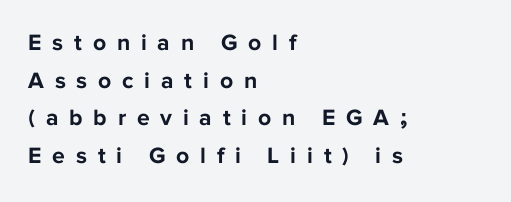
It's the straight-up-and-down kind of type. The tracking reads as deliberately expanded to a designer's eye. Thick stems and heavy bowls — unmistakably bold. If you drew a ruler down the left edge, every line would touch it. The vertical gap from one line to the next is medium. Has an underline been added? It has not.
